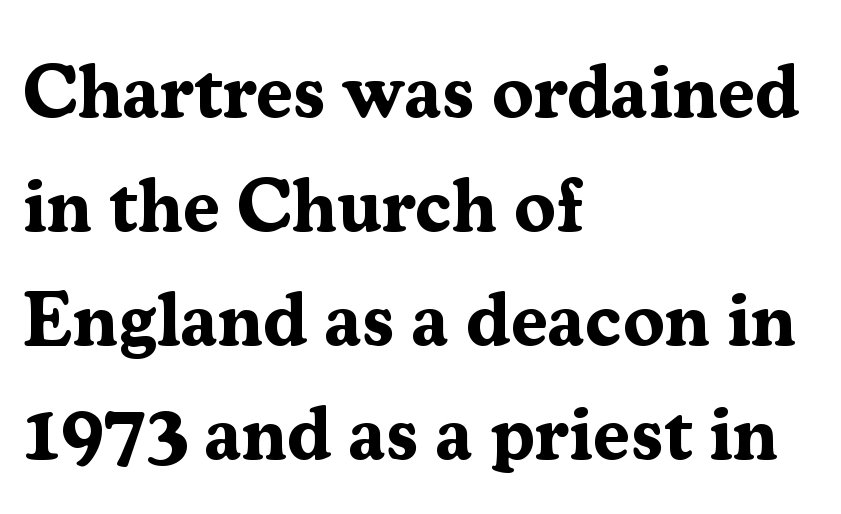
{"serif": "yes", "italic": "no", "bold": "yes", "weight": "bold", "width": "normal", "stroke_contrast": "medium", "x_height": "medium", "monospaced": "no", "underline": "no", "align": "left", "line_spacing": "normal", "line_spacing_ratio": 1.52, "letter_spacing": "normal", "letter_spacing_em": 0.0, "glyph_px": 75}
